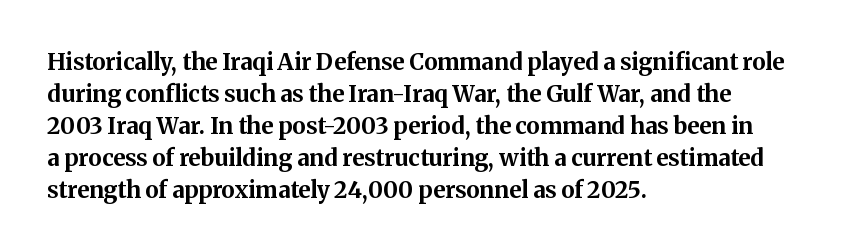
Compared with typical paragraphs, the rows here are spaced about the same. In terms of posture, this sample is upright. You'd pick this weight for a headline — it's a proper bold. Typeset ragged right — the left edge is the straight one.
